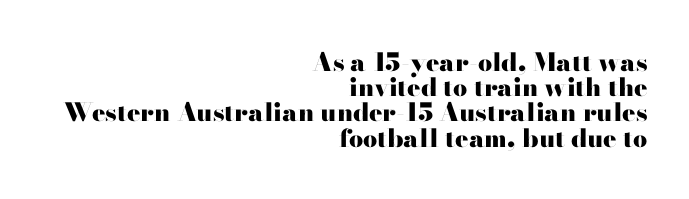
{"italic": "no", "bold": "yes", "underline": "no", "align": "right", "line_spacing": "tight", "line_spacing_ratio": 1.01, "letter_spacing": "normal", "letter_spacing_em": 0.0, "glyph_px": 25}
